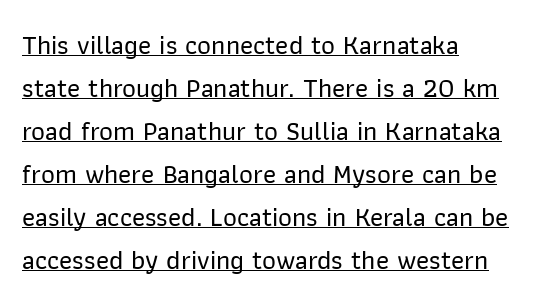
{"italic": "no", "underline": "yes", "align": "left", "line_spacing": "normal", "line_spacing_ratio": 1.59, "letter_spacing": "normal", "letter_spacing_em": 0.0, "glyph_px": 27}
